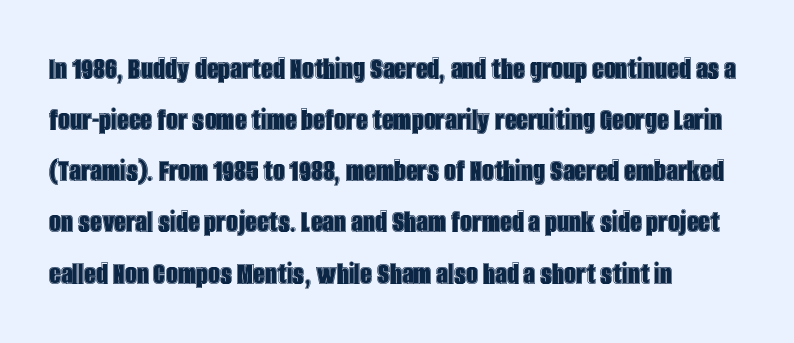
Just letters on the line, the space beneath them empty. What's the leading like? Ordinary, nothing unusual. Italic? Not at all — the glyphs are vertical. The face used here is proportionally spaced, like ordinary book or web type. Each line starts at the same left margin while the right side varies. Standard letterfit; no display-style spreading of the glyphs.
